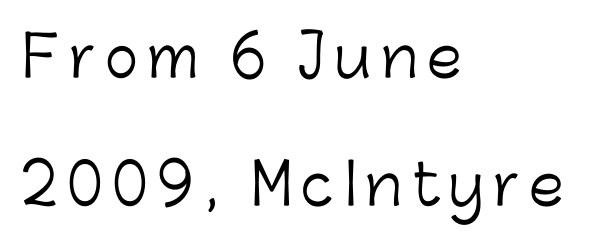
A quiet, ordinary-to-light weight characterises the typeface. Examine the stroke ends and you'll find no serifs. Widely set lines give the paragraph a tall, airy silhouette. Character widths vary here, with narrow letters taking less room than wide ones.
